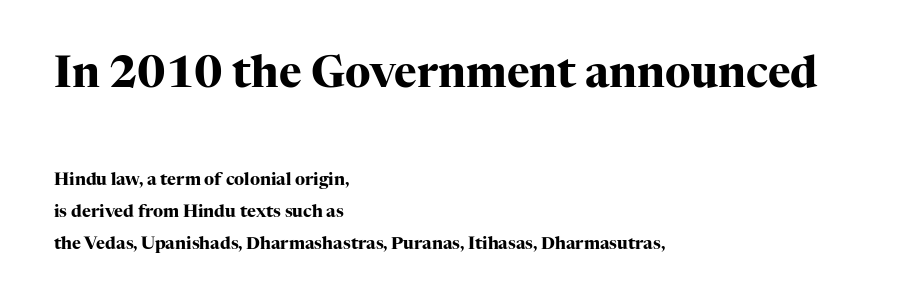
Q: Is the text bold? A: Yes.
Q: Is the text italic (slanted)? A: No, it is upright.
Q: Is the typeface a serif or a sans-serif typeface? A: Serif.
Q: Is the text underlined? A: No.
Q: How is the paragraph aligned? A: Left-aligned.
Q: Is the spacing between letters normal or unusually wide? A: Normal.
Q: Is the spacing between lines tight, normal or loose? A: Loose.
Q: Which block of text is set in a larger size, the first (top) or the second (bottom)? A: The first (top) one.
Q: Width (condensed, normal, or wide)? A: Normal.
Q: Stroke contrast? A: High.
Q: x-height? A: Medium.
Q: Monospaced? A: No.
